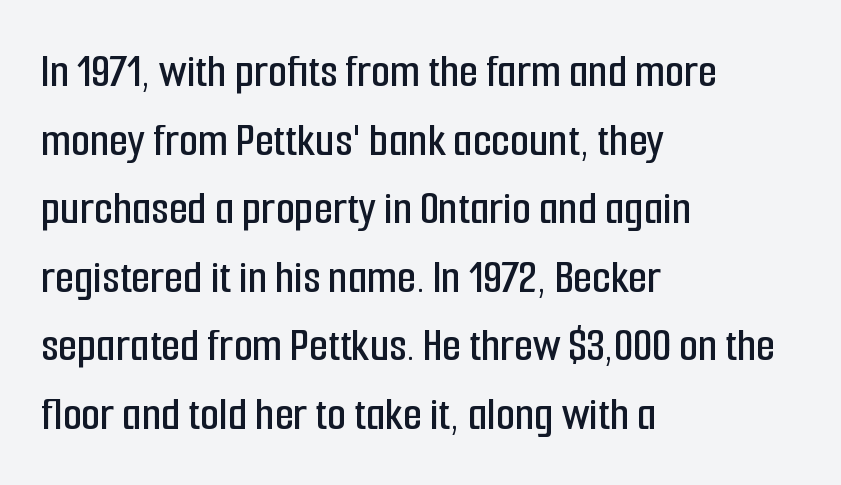
A typesetter would call this leading conventional body-copy spacing. Decoration check: the copy has no underline. Is this a fixed-width face? No — the glyphs have proportional, varying widths. The compositor pushed each line to the left boundary. The face used here is a sans, in the tradition of grotesques and geometrics. Standard letterfit; no display-style spreading of the glyphs.
